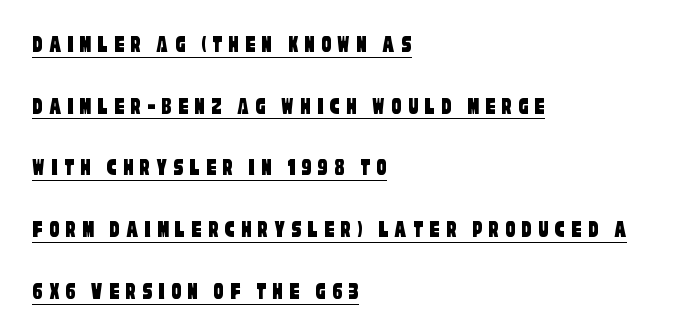
Q: Is the text underlined? A: Yes.
Q: How is the paragraph aligned? A: Left-aligned.
Q: Is the spacing between letters normal or unusually wide? A: Unusually wide.
Q: Is the spacing between lines tight, normal or loose? A: Loose.
